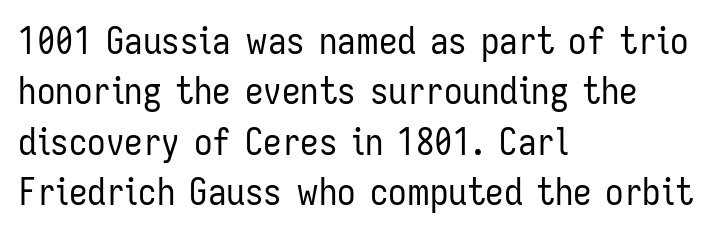
If you measured baseline to baseline, you'd find a middling distance. Descenders are the only things crossing below the line. The paragraph has a hard left edge and a soft right edge. Style check: upright. The typeface chosen for these lines omits serifs. Compared with typical body copy, the letter spacing here is the same.
